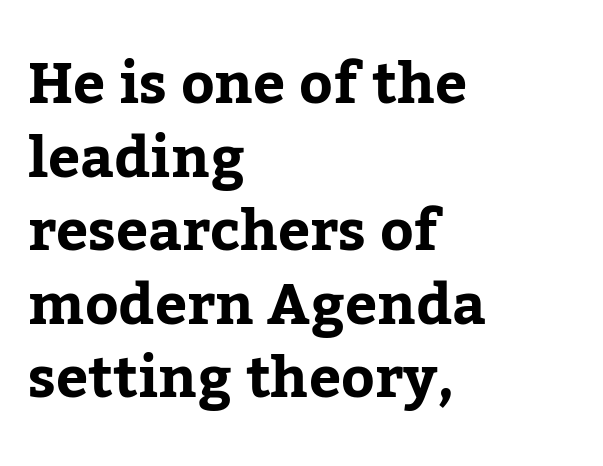
Q: Is the text italic (slanted)? A: No, it is upright.
Q: Is the typeface a serif or a sans-serif typeface? A: Serif.
Q: Is the text underlined? A: No.
Q: How is the paragraph aligned? A: Left-aligned.
Q: Is the spacing between letters normal or unusually wide? A: Normal.
Q: Is the spacing between lines tight, normal or loose? A: Normal.
Q: Width (condensed, normal, or wide)? A: Normal.
Q: Stroke contrast? A: Low.
Q: x-height? A: Medium.
Q: Monospaced? A: No.
